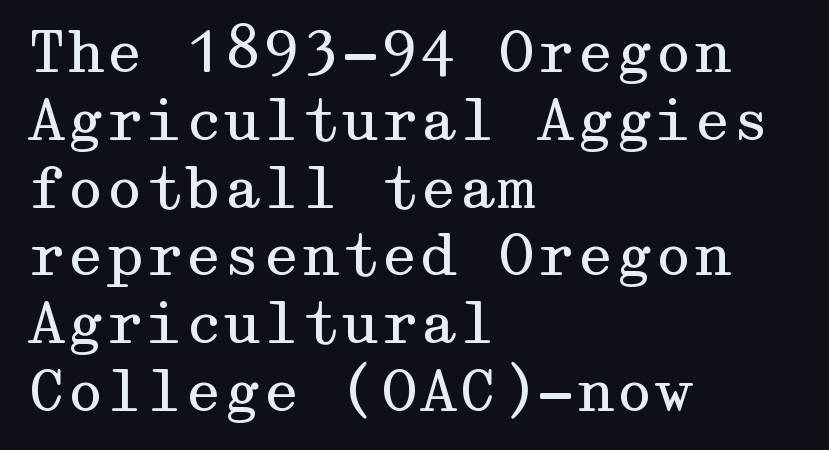
{"serif": "yes", "italic": "no", "bold": "no", "weight": "regular", "width": "wide", "stroke_contrast": "medium", "x_height": "medium", "underline": "no", "align": "left", "line_spacing_ratio": 1.21, "letter_spacing": "normal", "letter_spacing_em": 0.0, "glyph_px": 56}
